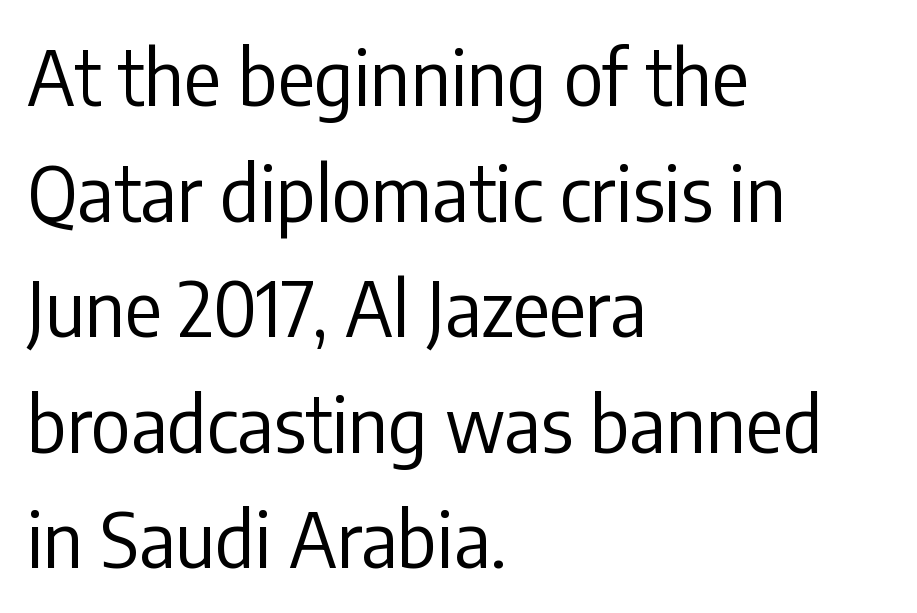
Line spacing here is normal. The weight tops out at a normal text grade. Observe the absence of serifs on each vertical stroke in this sample. Descenders hang freely into open space. The lettering stays uniformly vertical, giving the passage a roman look. Tracking here is standard; glyphs follow each other at the usual distance.
